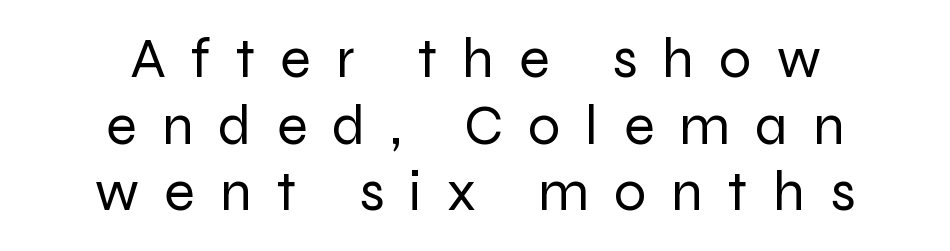
The image shows 57 px regular-weight sans-serif type, upright; set centered, line spacing 1.17x, unusually wide letter spacing (+0.44 em), not underlined; low stroke contrast and a medium x-height.
